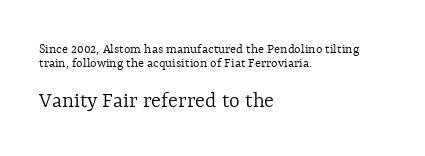
Line starts are locked; line ends wander. Size contrast runs from small at the top to large at the bottom. Type without underlining. The axis of the letterforms is exactly vertical. This reads as an unemphasized weight, regular at the heaviest.
